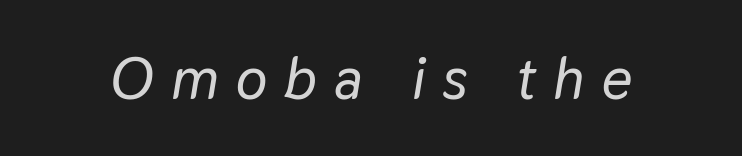
You could not count columns in this text — the font is proportionally spaced. Nobody drew a line under any word here. Slant detected: the letters are inclined. Short note: letters widely spaced.
